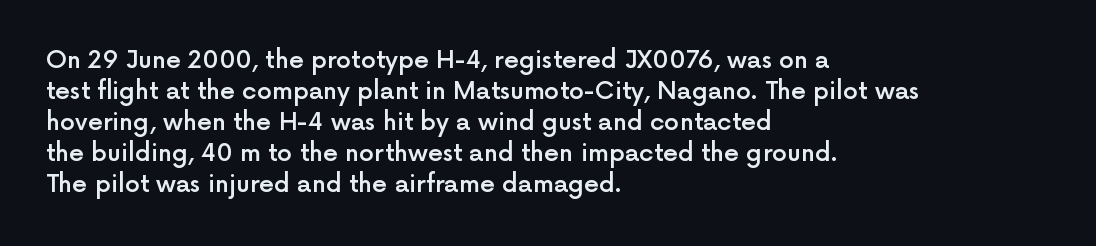
Q: Is the text bold? A: Semi-bold.
Q: Is the text italic (slanted)? A: No, it is upright.
Q: Is the text underlined? A: No.
Q: How is the paragraph aligned? A: Left-aligned.
Q: Is the spacing between letters normal or unusually wide? A: Normal.
Q: Is the spacing between lines tight, normal or loose? A: Normal.
